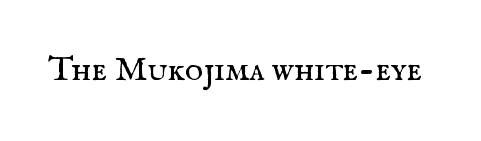
{"serif": "yes", "italic": "no", "bold": "no", "weight": "regular", "width": "normal", "stroke_contrast": "medium", "x_height": "small", "monospaced": "no", "underline": "no", "letter_spacing": "normal", "letter_spacing_em": 0.0, "glyph_px": 35}
